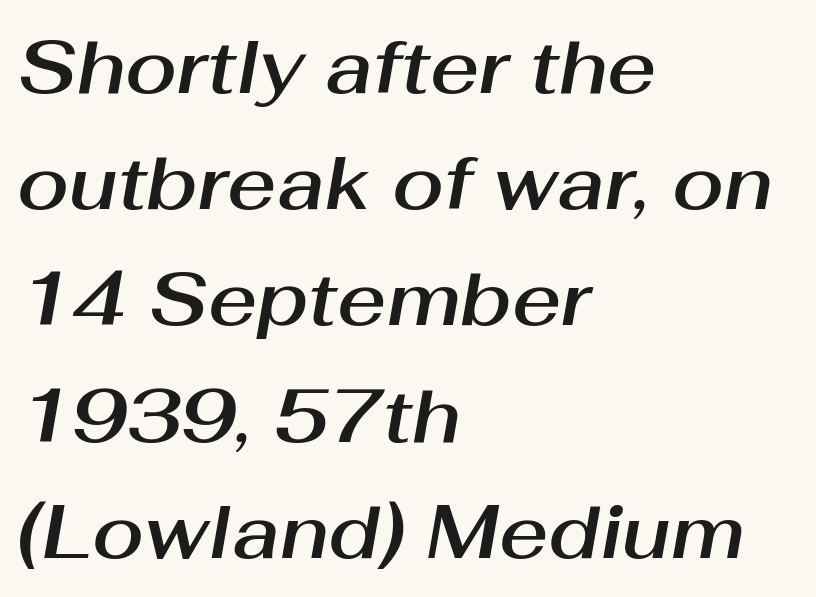
Tall strokes in this sample are angled rather than plumb. The rendering uses natural spacing where letterforms have individual widths. Is the block centered? No — it sits flush against the left margin. What's the leading like? Ordinary, nothing unusual. This sample uses plain, unmodified letter spacing. Check under the words: just untouched page.
